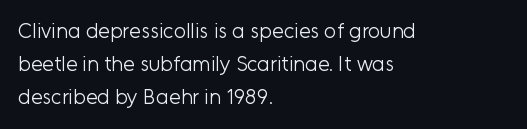
The image shows 21 px text type, upright; set left-aligned, normal line spacing (1.58x), normal letter spacing, not underlined.
